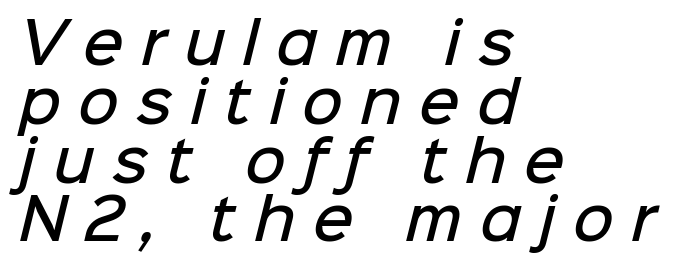
{"serif": "no", "bold": "semi", "weight": "semibold", "width": "normal", "stroke_contrast": "low", "x_height": "medium", "monospaced": "no", "underline": "no", "align": "left", "line_spacing": "tight", "line_spacing_ratio": 1.05, "letter_spacing": "wide", "letter_spacing_em": 0.31, "glyph_px": 56}
